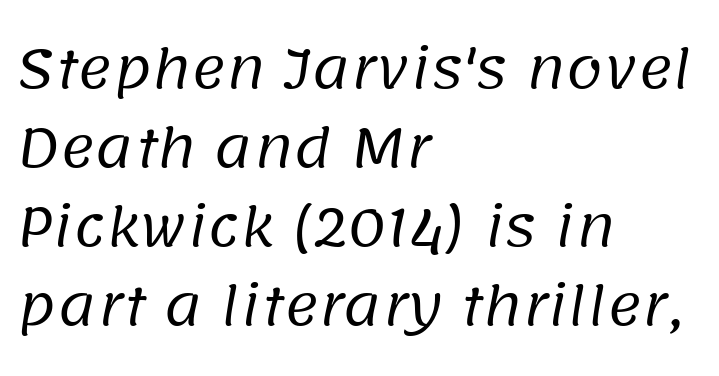
Q: Is the text bold? A: No.
Q: Is the typeface a serif or a sans-serif typeface? A: Sans-serif.
Q: Is the text underlined? A: No.
Q: How is the paragraph aligned? A: Left-aligned.
Q: Is the spacing between letters normal or unusually wide? A: Normal.
Q: Is the spacing between lines tight, normal or loose? A: Normal.
Q: Width (condensed, normal, or wide)? A: Normal.
Q: Stroke contrast? A: Low.
Q: x-height? A: Large.
Q: Monospaced? A: No.
